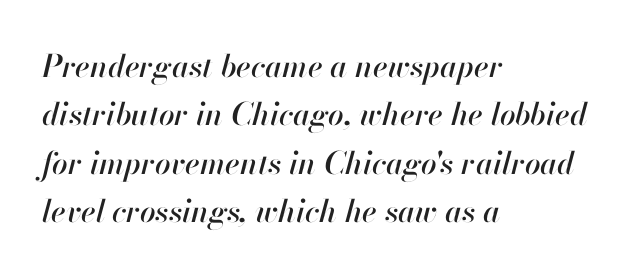
The image shows 31 px text type, italic (leaning right); set left-aligned, normal line spacing (1.56x), normal letter spacing, not underlined; high stroke contrast and a small x-height.
